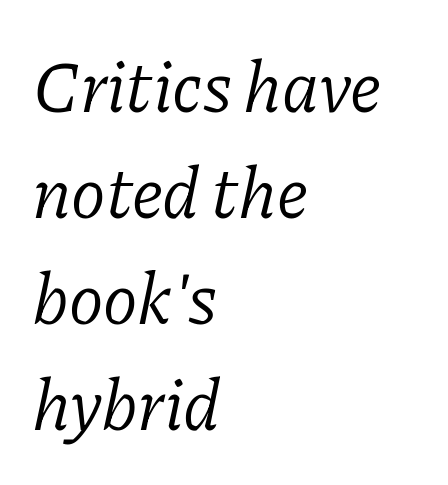
{"serif": "yes", "italic": "yes", "lean": "right", "slant_degrees": 11, "bold": "no", "weight": "light", "width": "normal", "stroke_contrast": "low", "x_height": "medium", "monospaced": "no", "underline": "no", "align": "left", "line_spacing": "normal", "line_spacing_ratio": 1.47, "letter_spacing": "normal", "letter_spacing_em": 0.0, "glyph_px": 72}
